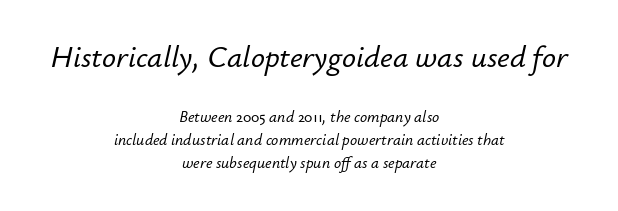
Normally led — the rows are evenly, conventionally spaced. Note: larger setting up top, smaller setting below. Rendered with sloped, italic letterforms. Does the copy run flush right? No — it is centered line by line. Here the designer chose a conventional face with non-uniform glyph widths.
